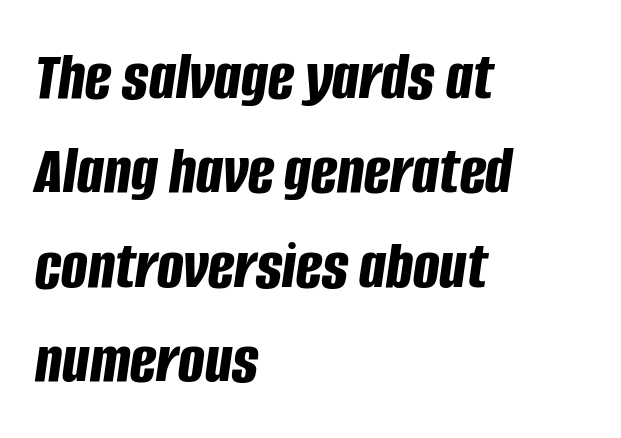
Q: Is the text bold? A: Yes.
Q: Is the text italic (slanted)? A: Yes, it leans right by about 8 degrees.
Q: Is the text underlined? A: No.
Q: How is the paragraph aligned? A: Left-aligned.
Q: Is the spacing between letters normal or unusually wide? A: Normal.
Q: Is the spacing between lines tight, normal or loose? A: Normal.
Q: Width (condensed, normal, or wide)? A: Condensed.
Q: Stroke contrast? A: Low.
Q: x-height? A: Large.
Q: Monospaced? A: No.
